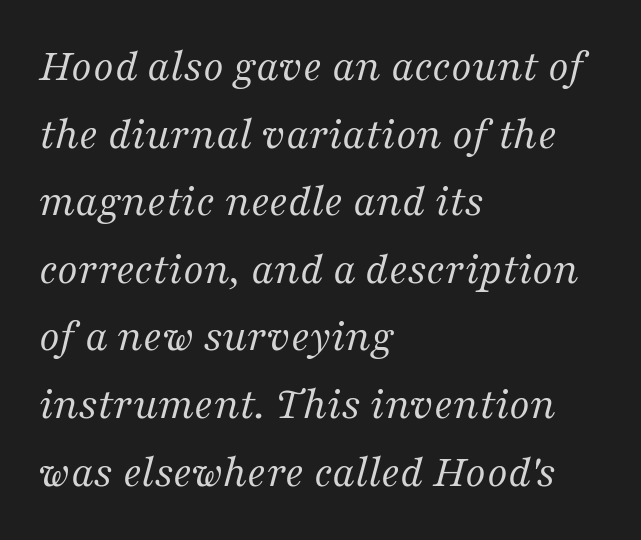
The image shows 46 px regular-weight serif type, italic (leaning right); set left-aligned, normal line spacing (1.47x), normal letter spacing, not underlined; medium stroke contrast and a medium x-height.
